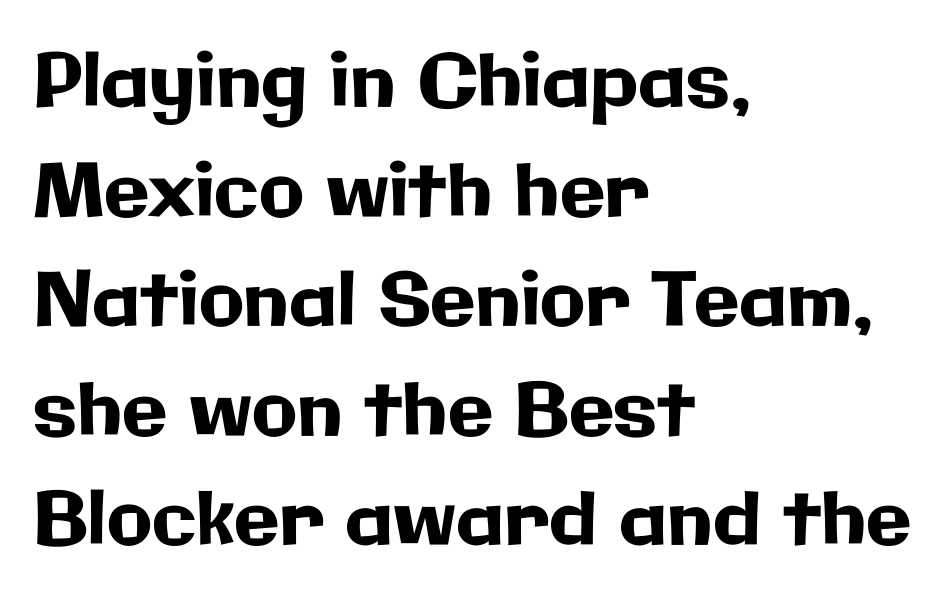
Q: Is the text italic (slanted)? A: No, it is upright.
Q: Is the typeface a serif or a sans-serif typeface? A: Sans-serif.
Q: Is the text underlined? A: No.
Q: How is the paragraph aligned? A: Left-aligned.
Q: Is the spacing between letters normal or unusually wide? A: Normal.
Q: Is the spacing between lines tight, normal or loose? A: Normal.
Q: Width (condensed, normal, or wide)? A: Normal.
Q: Stroke contrast? A: Low.
Q: x-height? A: Medium.
Q: Monospaced? A: No.
